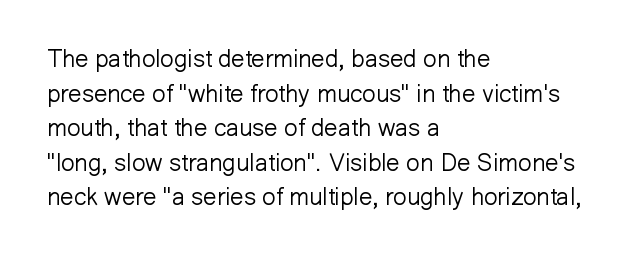
Regarding leading, the lines here are spaced in the standard way. The letters look calm and open, with moderate or lighter stems. Layout note: lines flush left. The rendering keeps characters at their native spacing. The lettering stays uniformly vertical, giving the passage a roman look. Underline: absent.
